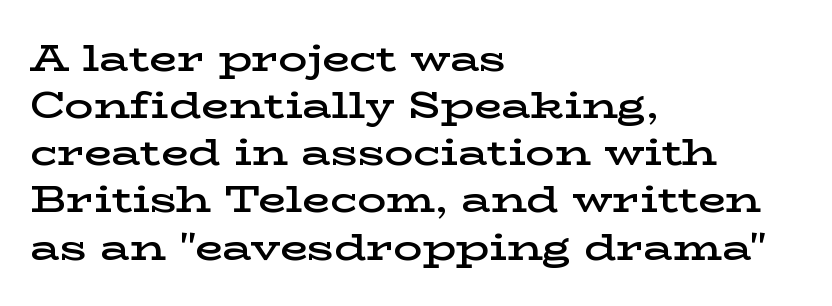
The lettering holds an erect, upright posture throughout. This sample uses plain, unmodified letter spacing. You can tell from the footed stems that serif type was used. Has an underline been added? It has not. These lines stack with their left ends in a neat column. The rows are spaced the way most documents space them.
